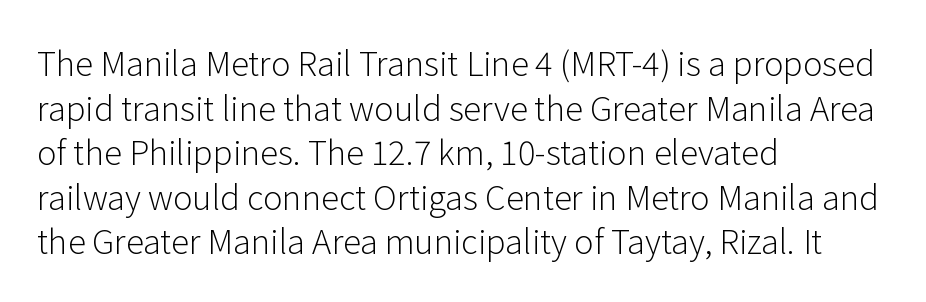
The image shows 33 px light sans-serif type, upright; set left-aligned, normal line spacing (1.35x), normal letter spacing, not underlined; low stroke contrast and a medium x-height.
